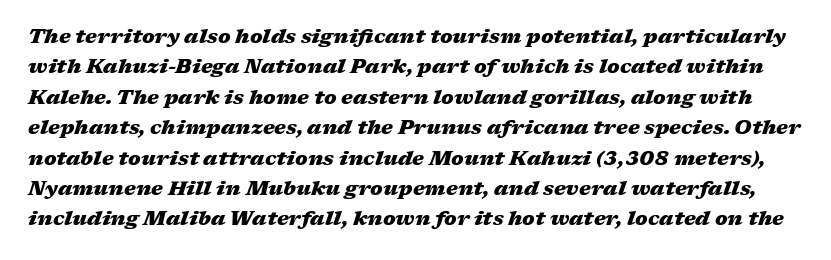
What's the leading like? Ordinary, nothing unusual. Weight: bold. Check the space under the baseline: it is left empty. Emphasis-style slanted type is in use. Nothing unusual about the tracking: characters are spaced as the font intends.
